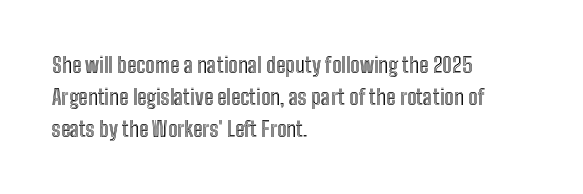
The image shows 21 px text type, upright; set left-aligned, normal line spacing (1.52x), normal letter spacing, not underlined.
